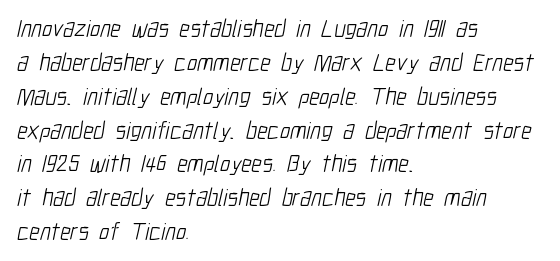
Q: Is the text bold? A: No.
Q: Is the text underlined? A: No.
Q: How is the paragraph aligned? A: Left-aligned.
Q: Is the spacing between letters normal or unusually wide? A: Normal.
Q: Is the spacing between lines tight, normal or loose? A: Normal.
